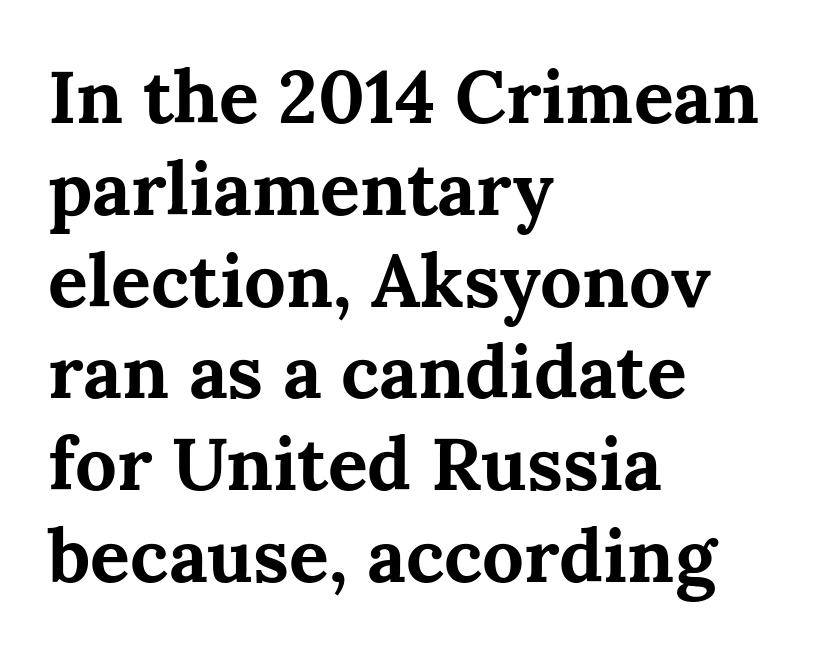
Q: Is the text bold? A: Yes.
Q: Is the text italic (slanted)? A: No, it is upright.
Q: Is the typeface a serif or a sans-serif typeface? A: Serif.
Q: Is the text underlined? A: No.
Q: How is the paragraph aligned? A: Left-aligned.
Q: Is the spacing between letters normal or unusually wide? A: Normal.
Q: Width (condensed, normal, or wide)? A: Normal.
Q: Stroke contrast? A: Medium.
Q: x-height? A: Medium.
Q: Monospaced? A: No.
